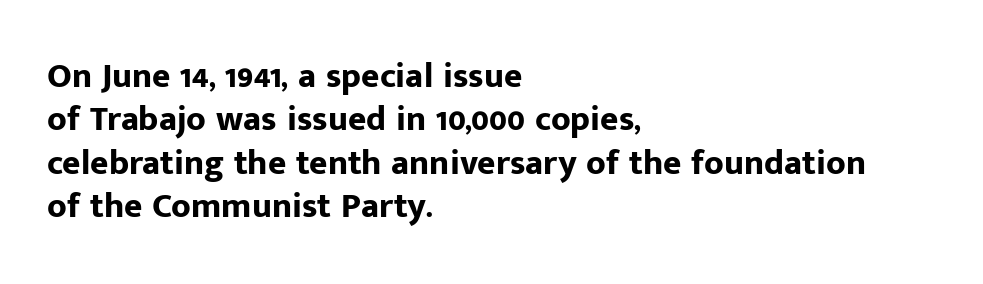
{"serif": "no", "italic": "no", "bold": "yes", "weight": "bold", "width": "normal", "stroke_contrast": "low", "x_height": "medium", "monospaced": "no", "underline": "no", "align": "left", "line_spacing_ratio": 1.24, "letter_spacing": "normal", "letter_spacing_em": 0.0, "glyph_px": 35}
